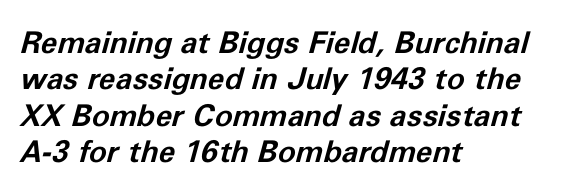
The image shows 30 px bold type, italic (leaning right); set left-aligned, line spacing 1.21x, normal letter spacing, not underlined; low stroke contrast and a medium x-height.
